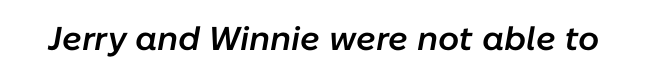
Q: Is the text bold? A: Semi-bold.
Q: Is the text italic (slanted)? A: Yes, it leans right by about 10 degrees.
Q: Is the text underlined? A: No.
Q: Is the spacing between letters normal or unusually wide? A: Normal.
Q: Width (condensed, normal, or wide)? A: Normal.
Q: Stroke contrast? A: Low.
Q: x-height? A: Medium.
Q: Monospaced? A: No.
